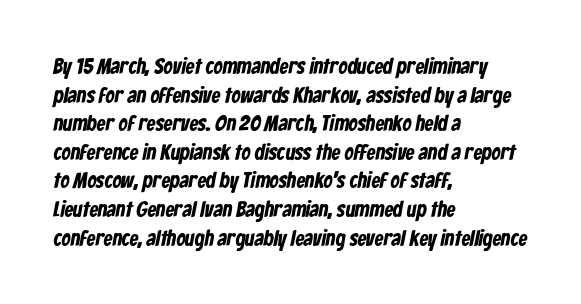
Q: Is the text bold? A: Yes.
Q: Is the text underlined? A: No.
Q: How is the paragraph aligned? A: Left-aligned.
Q: Is the spacing between letters normal or unusually wide? A: Normal.
Q: Is the spacing between lines tight, normal or loose? A: Normal.
